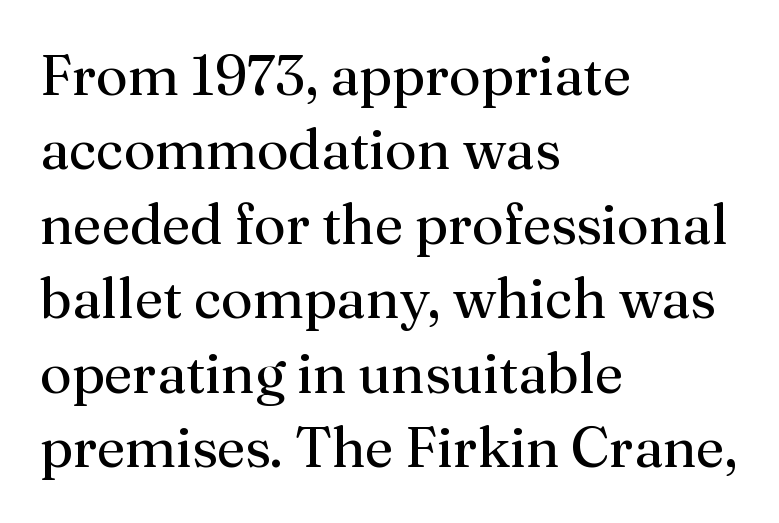
{"serif": "yes", "italic": "no", "bold": "no", "weight": "regular", "width": "normal", "stroke_contrast": "medium", "x_height": "medium", "monospaced": "no", "underline": "no", "align": "left", "line_spacing": "normal", "line_spacing_ratio": 1.33, "letter_spacing": "normal", "letter_spacing_em": 0.0, "glyph_px": 56}
